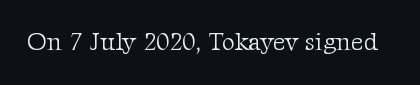
Q: Is the text bold? A: No.
Q: Is the text italic (slanted)? A: No, it is upright.
Q: Is the text underlined? A: No.
Q: Is the spacing between letters normal or unusually wide? A: Normal.
